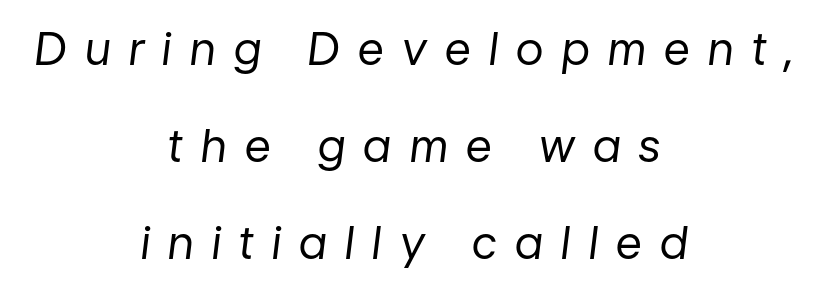
Q: Is the text bold? A: No.
Q: Is the text italic (slanted)? A: Yes, it leans right by about 7 degrees.
Q: Is the text underlined? A: No.
Q: How is the paragraph aligned? A: Centered.
Q: Is the spacing between letters normal or unusually wide? A: Unusually wide.
Q: Is the spacing between lines tight, normal or loose? A: Loose.
Q: Width (condensed, normal, or wide)? A: Normal.
Q: Stroke contrast? A: Low.
Q: x-height? A: Medium.
Q: Monospaced? A: No.
